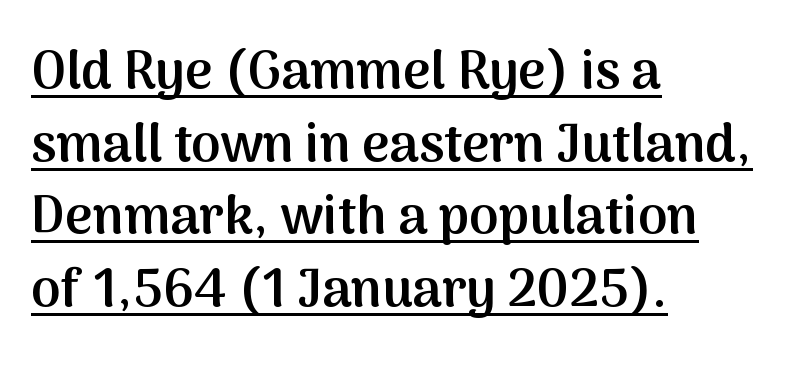
Q: Is the text bold? A: Semi-bold.
Q: Is the text italic (slanted)? A: No, it is upright.
Q: Is the typeface a serif or a sans-serif typeface? A: Sans-serif.
Q: Is the text underlined? A: Yes.
Q: How is the paragraph aligned? A: Left-aligned.
Q: Is the spacing between letters normal or unusually wide? A: Normal.
Q: Is the spacing between lines tight, normal or loose? A: Normal.
Q: Width (condensed, normal, or wide)? A: Normal.
Q: Stroke contrast? A: Medium.
Q: x-height? A: Medium.
Q: Monospaced? A: No.
